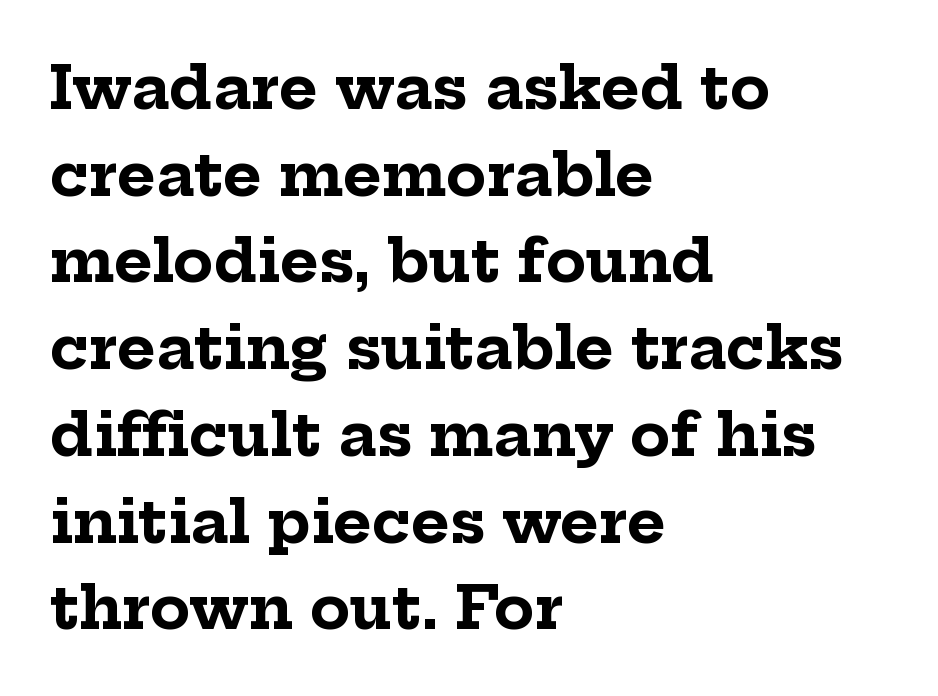
Do the characters align in a grid? No, the font is proportional. Is there much room between lines? A standard amount, neither cramped nor airy. Glyph-to-glyph distance matches everyday printed text. Stroke terminals: seriffed. The typography opts for an upright posture over an oblique one.
